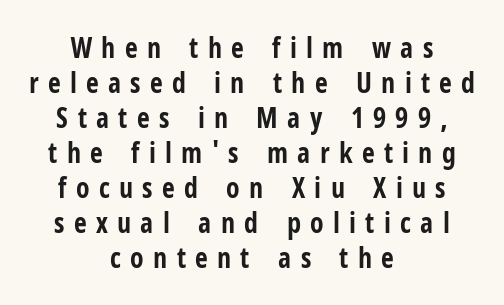
A typesetter would call this heavily tracked-out type. The letters are bold, with thick, heavy strokes. It's the straight-up-and-down kind of type. The glyphs are unaccompanied by any horizontal stroke below them. Is this a sans? Yes — the strokes have no serifs.
